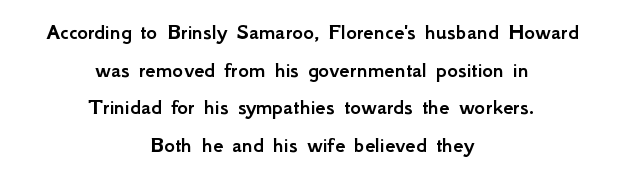
The image shows 23 px text type, upright; set centered, normal line spacing (1.64x), normal letter spacing, not underlined.
